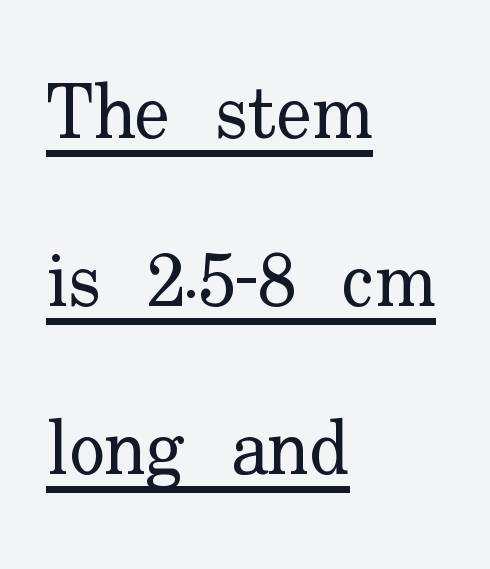
The image shows 75 px regular-weight serif type, upright; set left-aligned, loose line spacing (2.24x), normal letter spacing, underlined; low stroke contrast and a small x-height.
